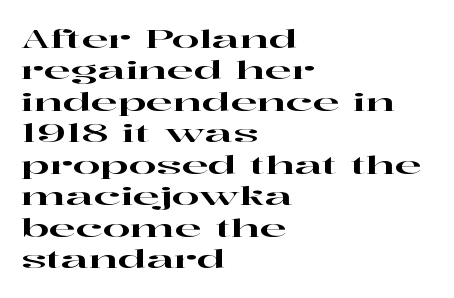
The space directly below the letters is spotless. Whoever set this chose a conventional vertical rhythm. The typesetter chose a ragged-right arrangement here. Posture: straight, roman, zero tilt. Standard letterfit; no display-style spreading of the glyphs.
